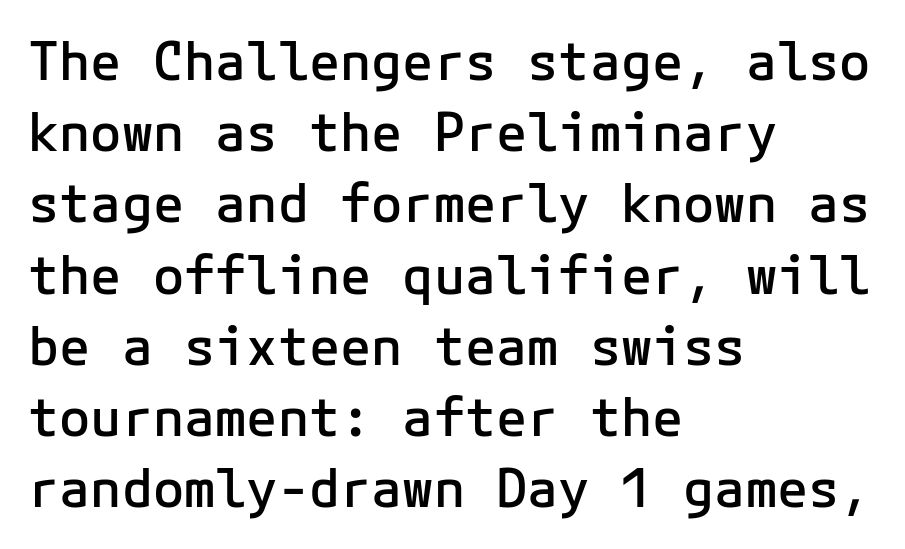
The image shows 52 px semibold sans-serif type, upright, monospaced; set left-aligned, normal line spacing (1.37x), normal letter spacing, not underlined; low stroke contrast and a medium x-height.
